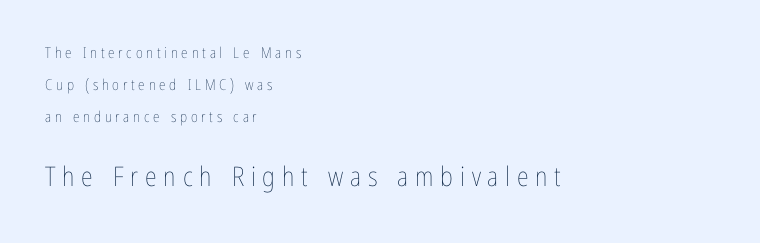
The rag falls on the right side of this text block. Check under the words: just untouched page. Heaviness? Minimal to ordinary, like unemphasized prose. The passage shown stacks its lines with a broad gap. If you squint, the bottom block still reads clearly — it's the larger of the two. In terms of posture, this sample is upright.
